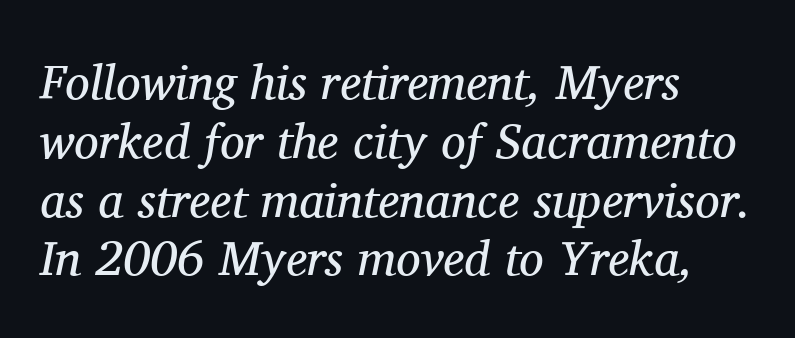
{"serif": "yes", "italic": "yes", "lean": "right", "slant_degrees": 11, "bold": "no", "weight": "regular", "width": "normal", "stroke_contrast": "medium", "x_height": "medium", "monospaced": "no", "underline": "no", "align": "left", "line_spacing_ratio": 1.2, "letter_spacing": "normal", "letter_spacing_em": 0.0, "glyph_px": 49}
